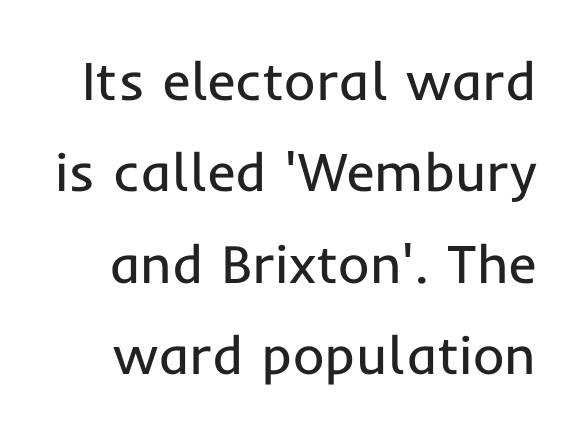
{"serif": "no", "italic": "no", "bold": "no", "weight": "regular", "width": "normal", "stroke_contrast": "low", "x_height": "medium", "monospaced": "no", "underline": "no", "line_spacing": "normal", "line_spacing_ratio": 1.69, "letter_spacing": "normal", "letter_spacing_em": 0.0, "glyph_px": 54}
